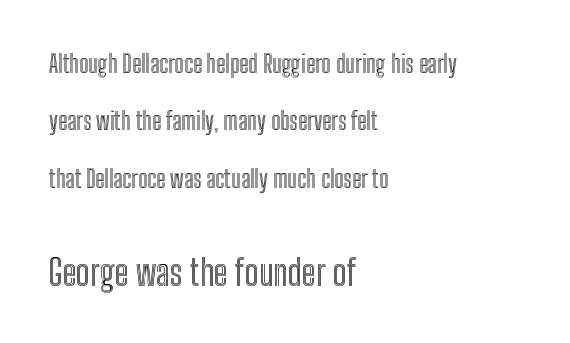
The leading is generous, giving the passage an open texture. A student would notice the bottom passage is typeset larger than what precedes it. The lines in this sample share a left origin and differ only in where they stop. Unmarked baselines from the first word to the last. A typesetter would call this zero additional tracking.
